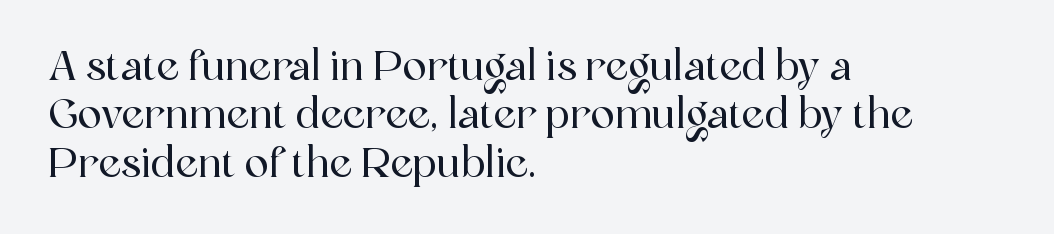
Here the designer chose a conventional face with non-uniform glyph widths. The glyphs are unaccompanied by any horizontal stroke below them. Horizontal alignment here is leftward, the default for most running prose. To sum up the face: it has serifs.
